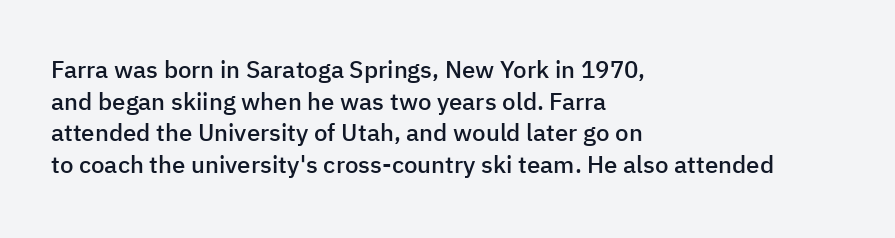
{"italic": "no", "bold": "semi", "underline": "no", "align": "left", "line_spacing": "normal", "line_spacing_ratio": 1.32, "letter_spacing": "normal", "letter_spacing_em": 0.0, "glyph_px": 24}
